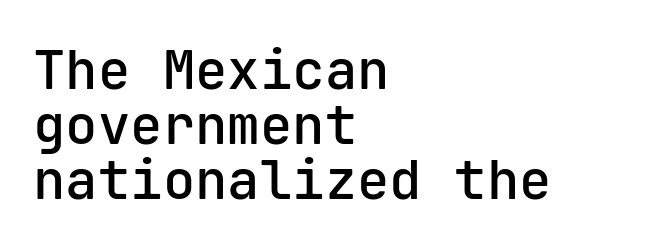
Q: Is the text bold? A: Semi-bold.
Q: Is the text italic (slanted)? A: No, it is upright.
Q: Is the typeface a serif or a sans-serif typeface? A: Sans-serif.
Q: Is the text underlined? A: No.
Q: How is the paragraph aligned? A: Left-aligned.
Q: Is the spacing between letters normal or unusually wide? A: Normal.
Q: Is the spacing between lines tight, normal or loose? A: Tight.
Q: Width (condensed, normal, or wide)? A: Normal.
Q: Stroke contrast? A: Low.
Q: x-height? A: Medium.
Q: Monospaced? A: Yes.
